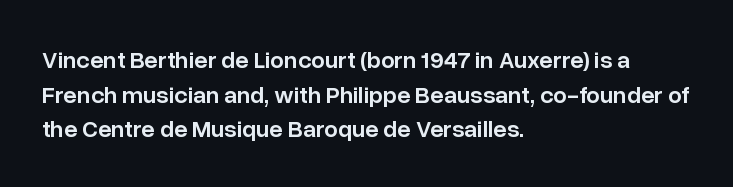
Q: Is the text bold? A: Semi-bold.
Q: Is the text italic (slanted)? A: No, it is upright.
Q: Is the text underlined? A: No.
Q: How is the paragraph aligned? A: Left-aligned.
Q: Is the spacing between letters normal or unusually wide? A: Normal.
Q: Is the spacing between lines tight, normal or loose? A: Normal.
